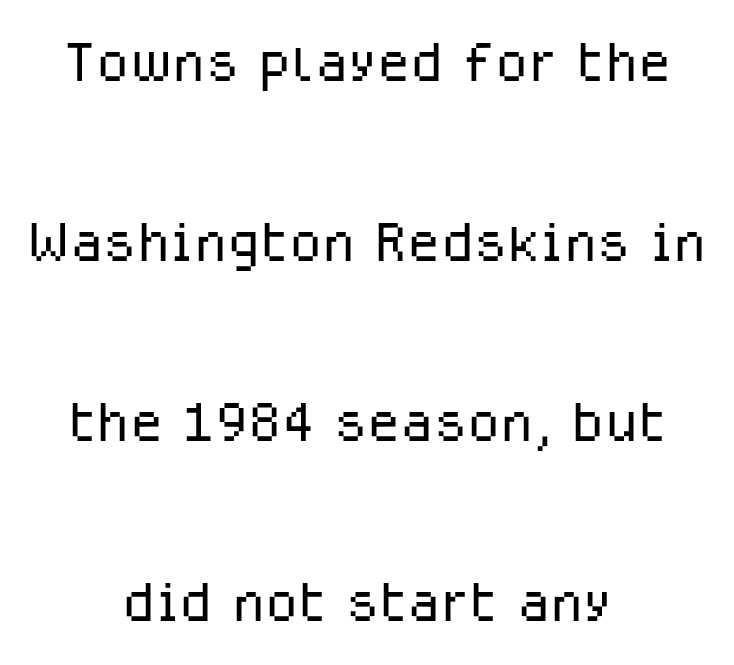
Q: Is the text bold? A: No.
Q: Is the text italic (slanted)? A: No, it is upright.
Q: Is the typeface a serif or a sans-serif typeface? A: Sans-serif.
Q: Is the text underlined? A: No.
Q: How is the paragraph aligned? A: Centered.
Q: Is the spacing between letters normal or unusually wide? A: Normal.
Q: Is the spacing between lines tight, normal or loose? A: Loose.
Q: Width (condensed, normal, or wide)? A: Normal.
Q: Stroke contrast? A: Low.
Q: x-height? A: Medium.
Q: Monospaced? A: No.
